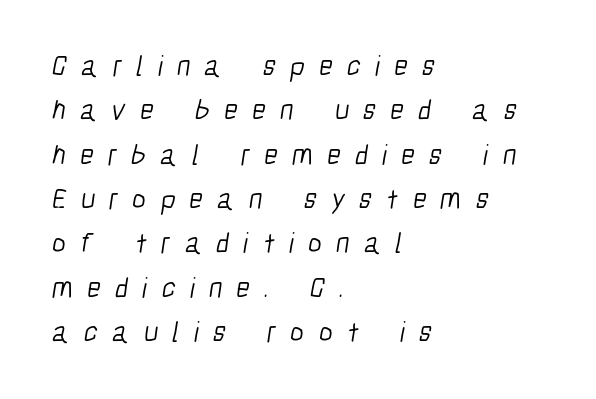
{"serif": "no", "bold": "no", "weight": "light", "width": "condensed", "stroke_contrast": "low", "x_height": "medium", "monospaced": "no", "underline": "no", "align": "left", "line_spacing": "normal", "line_spacing_ratio": 1.53, "letter_spacing": "wide", "letter_spacing_em": 0.49, "glyph_px": 29}
